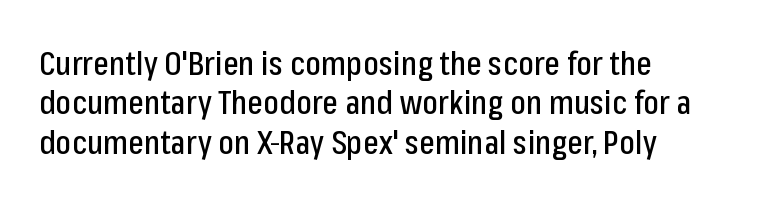
{"serif": "no", "italic": "no", "width": "condensed", "stroke_contrast": "low", "x_height": "medium", "monospaced": "no", "underline": "no", "align": "left", "line_spacing_ratio": 1.19, "letter_spacing": "normal", "letter_spacing_em": 0.0, "glyph_px": 33}
